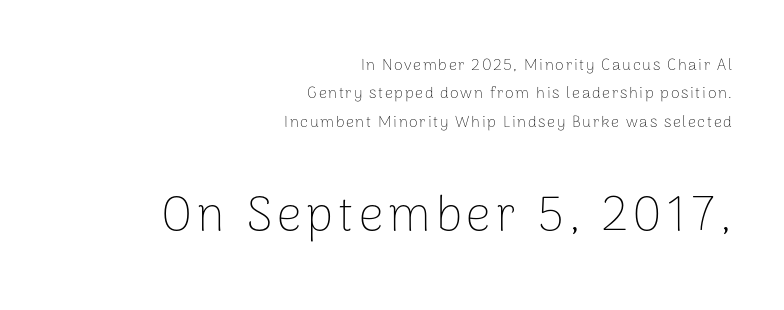
The image shows 49 px thin sans-serif type, upright; set right-aligned, line spacing 1.78x, not underlined; the second (bottom) block is 3.06x larger; low stroke contrast and a medium x-height.
